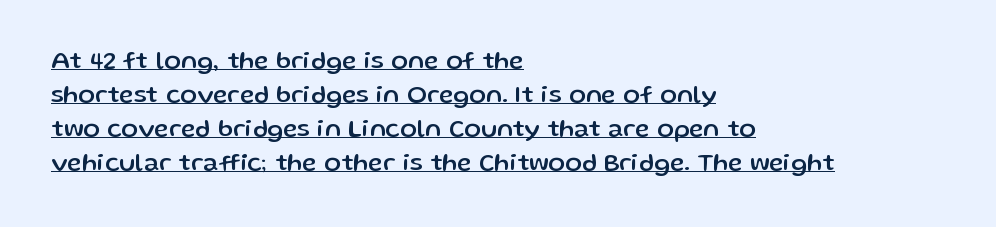
Q: Is the text italic (slanted)? A: No, it is upright.
Q: Is the text underlined? A: Yes.
Q: How is the paragraph aligned? A: Left-aligned.
Q: Is the spacing between letters normal or unusually wide? A: Normal.
Q: Is the spacing between lines tight, normal or loose? A: Normal.
